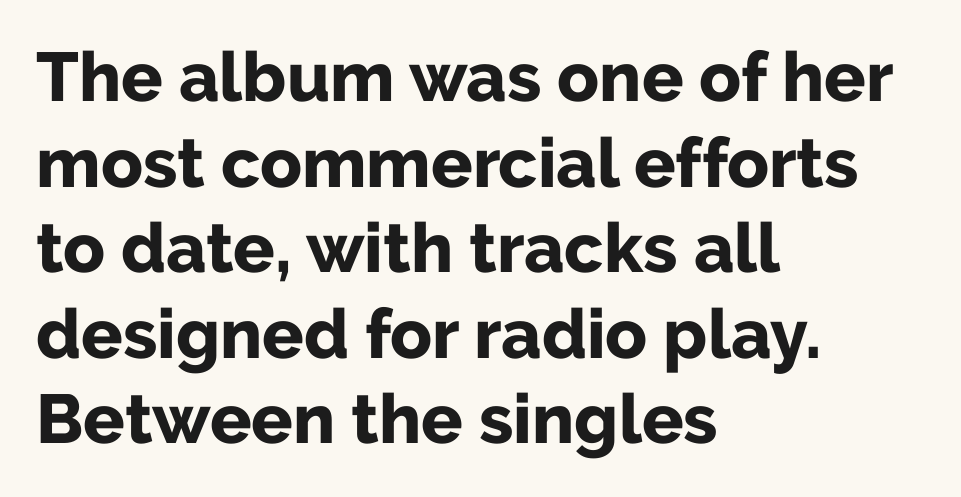
Q: Is the text bold? A: Yes.
Q: Is the text italic (slanted)? A: No, it is upright.
Q: Is the typeface a serif or a sans-serif typeface? A: Sans-serif.
Q: Is the text underlined? A: No.
Q: How is the paragraph aligned? A: Left-aligned.
Q: Is the spacing between letters normal or unusually wide? A: Normal.
Q: Width (condensed, normal, or wide)? A: Normal.
Q: Stroke contrast? A: Low.
Q: x-height? A: Medium.
Q: Monospaced? A: No.
